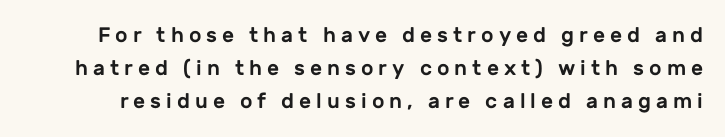
{"italic": "no", "underline": "no", "line_spacing": "normal", "line_spacing_ratio": 1.58, "letter_spacing": "wide", "letter_spacing_em": 0.24, "glyph_px": 21}
